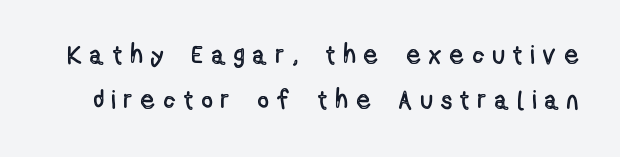
Q: Is the text italic (slanted)? A: No, it is upright.
Q: Is the text underlined? A: No.
Q: Is the spacing between letters normal or unusually wide? A: Unusually wide.
